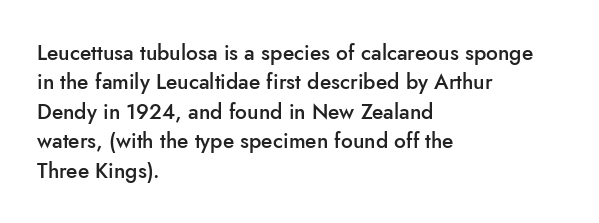
The space between consecutive lines is moderate. Its strokes are somewhat broadened, the hallmark of semibold type. Tracking value appears to be zero — textbook default spacing. These lines are set flush left with a ragged right edge. Underlining? Definitely not there. If you drew a line through each stem, it would be perfectly vertical.
